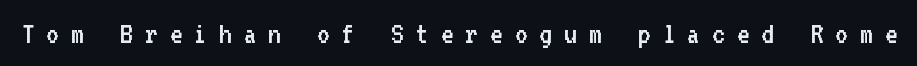
Q: Is the text bold? A: No.
Q: Is the text italic (slanted)? A: No, it is upright.
Q: Is the typeface a serif or a sans-serif typeface? A: Sans-serif.
Q: Is the text underlined? A: No.
Q: Is the spacing between letters normal or unusually wide? A: Unusually wide.
Q: Width (condensed, normal, or wide)? A: Normal.
Q: Stroke contrast? A: Low.
Q: x-height? A: Medium.
Q: Monospaced? A: Yes.
